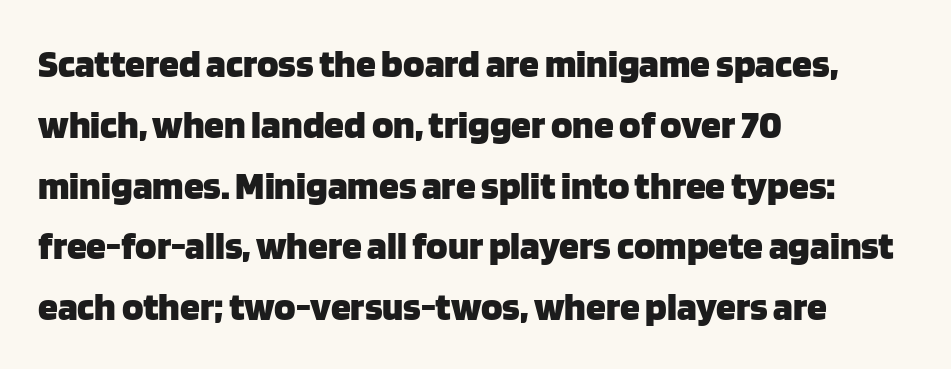
Q: Is the text bold? A: Yes.
Q: Is the text italic (slanted)? A: No, it is upright.
Q: Is the typeface a serif or a sans-serif typeface? A: Sans-serif.
Q: Is the text underlined? A: No.
Q: How is the paragraph aligned? A: Left-aligned.
Q: Is the spacing between letters normal or unusually wide? A: Normal.
Q: Is the spacing between lines tight, normal or loose? A: Normal.
Q: Width (condensed, normal, or wide)? A: Normal.
Q: Stroke contrast? A: Low.
Q: x-height? A: Large.
Q: Monospaced? A: No.
